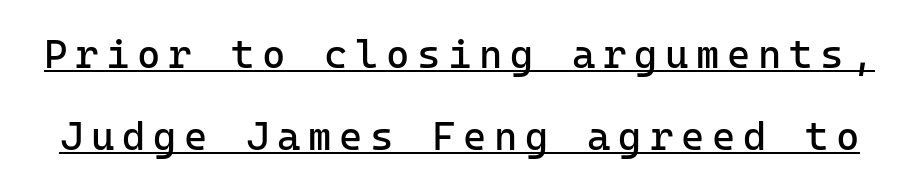
{"serif": "no", "italic": "no", "bold": "no", "weight": "regular", "width": "normal", "stroke_contrast": "low", "x_height": "medium", "monospaced": "yes", "underline": "yes", "line_spacing": "loose", "line_spacing_ratio": 2.04, "glyph_px": 40}
